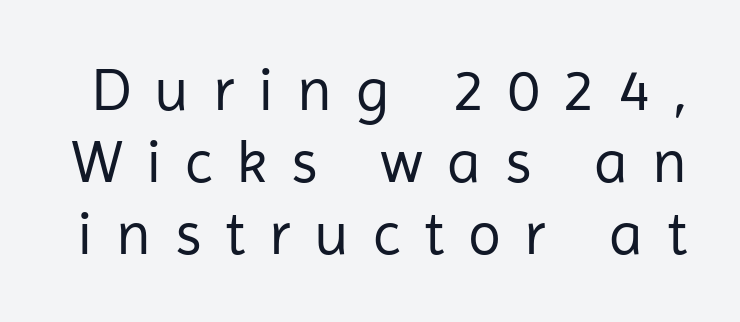
The image shows 61 px regular-weight sans-serif type, upright; set line spacing 1.18x, unusually wide letter spacing (+0.39 em), not underlined; low stroke contrast and a medium x-height.
